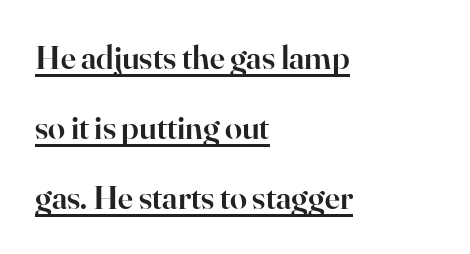
Unlike a clean sans, this face finishes its strokes with serifs. These lines were composed using upright roman letters. Bold? Not quite — semibold, heavier than regular but stopping short. Does extra space separate the letters? No, they use regular spacing.
